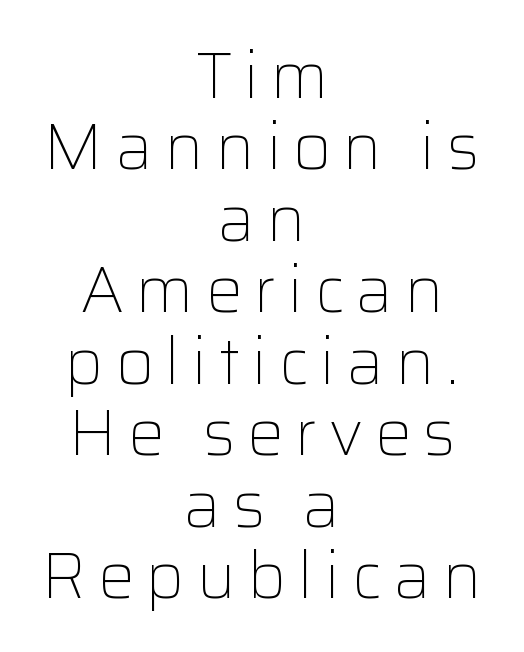
Each line is balanced around a shared central axis. Is the stroke heavy? The answer is a plain regular-or-lighter. Each new line begins almost immediately beneath the previous one. Ascenders rise straight up at ninety degrees. Note the varied advance widths — an 'i' is clearly narrower than an 'm'. Decoration check: the copy has no underline.
